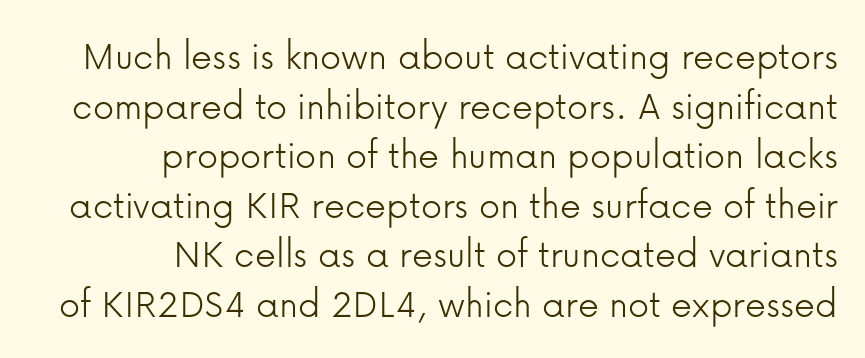
Q: Is the text bold? A: No.
Q: Is the text italic (slanted)? A: No, it is upright.
Q: Is the typeface a serif or a sans-serif typeface? A: Sans-serif.
Q: Is the text underlined? A: No.
Q: How is the paragraph aligned? A: Right-aligned.
Q: Is the spacing between letters normal or unusually wide? A: Normal.
Q: Width (condensed, normal, or wide)? A: Normal.
Q: Stroke contrast? A: Low.
Q: x-height? A: Medium.
Q: Monospaced? A: No.
